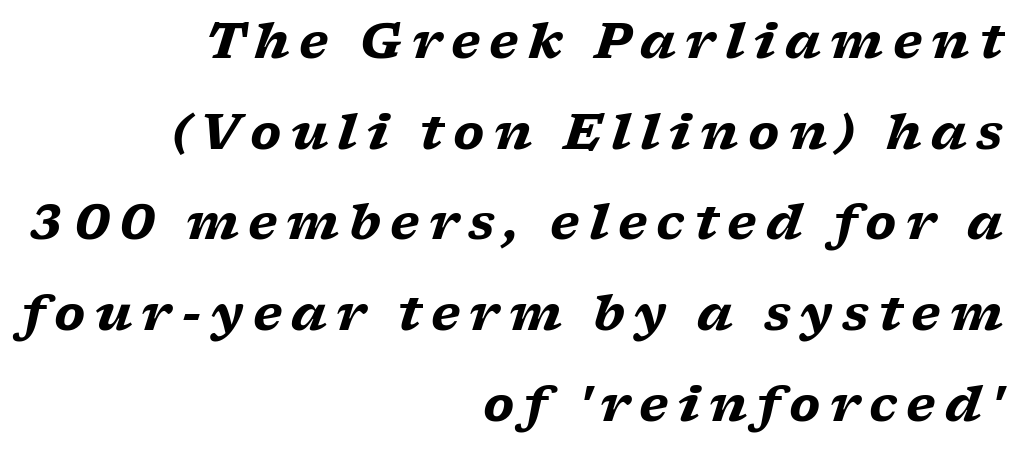
{"serif": "yes", "italic": "yes", "lean": "right", "slant_degrees": 17, "bold": "yes", "weight": "heavy", "width": "wide", "stroke_contrast": "low", "x_height": "medium", "monospaced": "no", "underline": "no", "align": "right", "line_spacing_ratio": 1.85, "glyph_px": 49}
